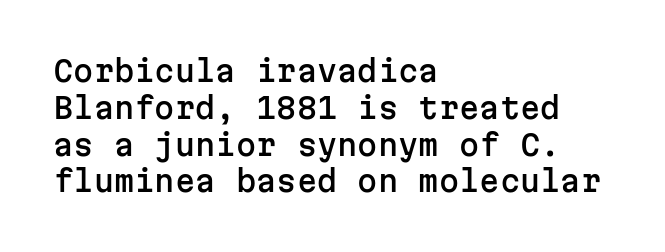
Q: Is the text italic (slanted)? A: No, it is upright.
Q: Is the typeface a serif or a sans-serif typeface? A: Sans-serif.
Q: Is the text underlined? A: No.
Q: How is the paragraph aligned? A: Left-aligned.
Q: Is the spacing between letters normal or unusually wide? A: Normal.
Q: Is the spacing between lines tight, normal or loose? A: Normal.
Q: Width (condensed, normal, or wide)? A: Normal.
Q: Stroke contrast? A: Low.
Q: x-height? A: Medium.
Q: Monospaced? A: Yes.
